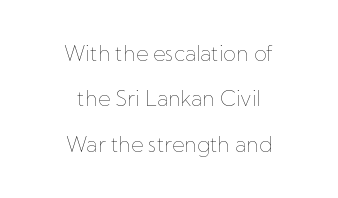
The image shows 21 px text type, upright; set centered, loose line spacing (2.16x), normal letter spacing, not underlined.
